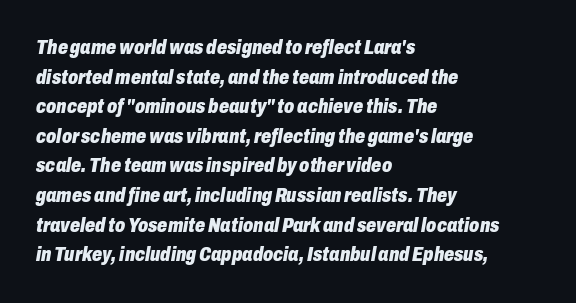
The image shows 20 px bold type, italic (leaning right); set left-aligned, normal line spacing (1.48x), normal letter spacing, not underlined.
